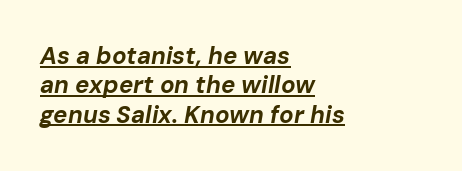
The image shows 24 px bold type, italic (leaning right); set left-aligned, line spacing 1.22x, normal letter spacing, underlined.
